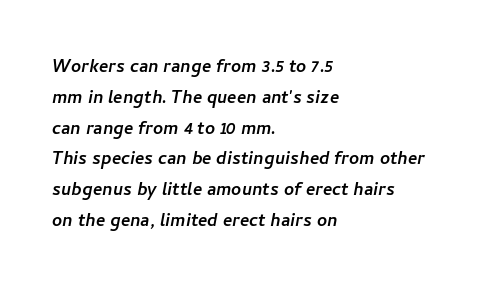
{"underline": "no", "align": "left", "line_spacing": "normal", "line_spacing_ratio": 1.4, "letter_spacing": "normal", "letter_spacing_em": 0.0, "glyph_px": 22}
